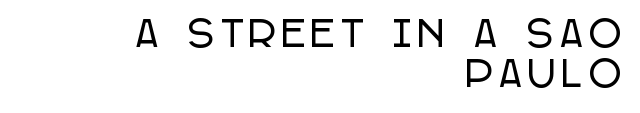
A typesetter would call this proportional, since set widths differ per character. These lines are composed in type without serifs. Typeset ragged left — the right edge is the straight one. Ascenders rise straight up at ninety degrees. This rendering features lettering with no underline.
